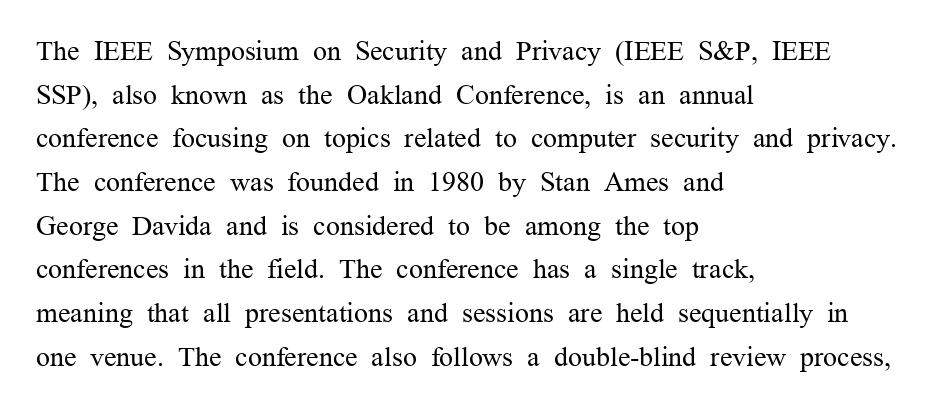
The image shows 28 px regular-weight serif type, upright; set left-aligned, normal line spacing (1.56x), normal letter spacing, not underlined; medium stroke contrast and a medium x-height.
